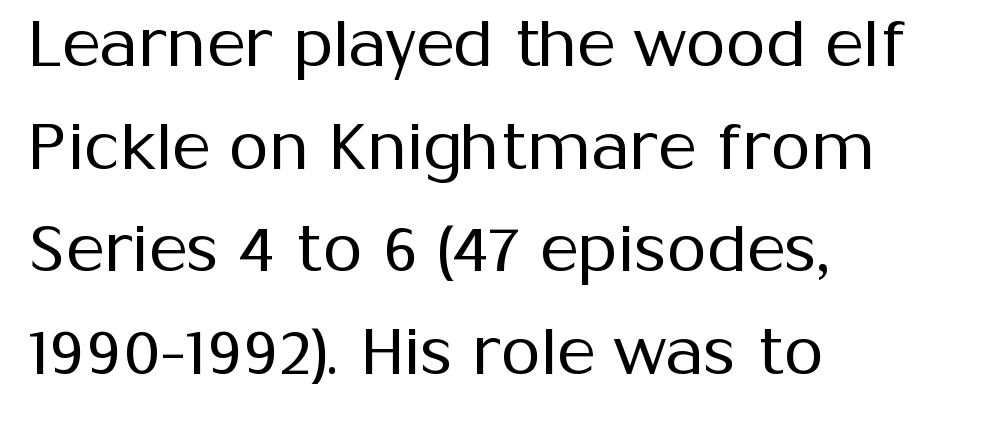
Tall strokes in this sample are plumb rather than angled. The passage shown has conventional tracking throughout. Note the varied advance widths — an 'i' is clearly narrower than an 'm'. Stroke thickness stays within the range of a standard reading face or lighter.
